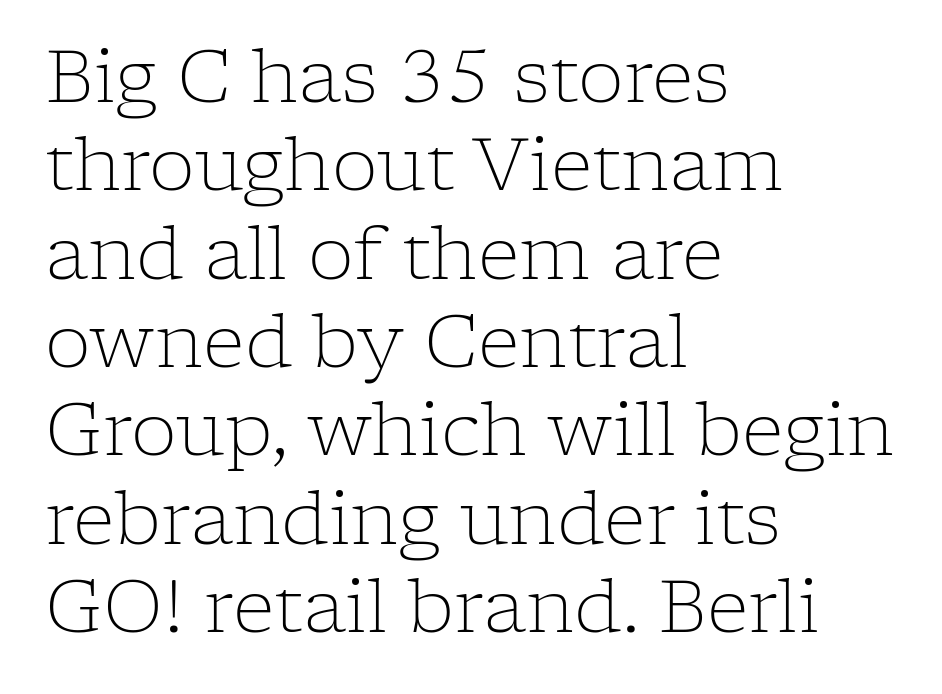
{"serif": "yes", "italic": "no", "bold": "no", "weight": "light", "width": "normal", "stroke_contrast": "low", "x_height": "medium", "monospaced": "no", "underline": "no", "align": "left", "line_spacing_ratio": 1.21, "letter_spacing": "normal", "letter_spacing_em": 0.0, "glyph_px": 73}
